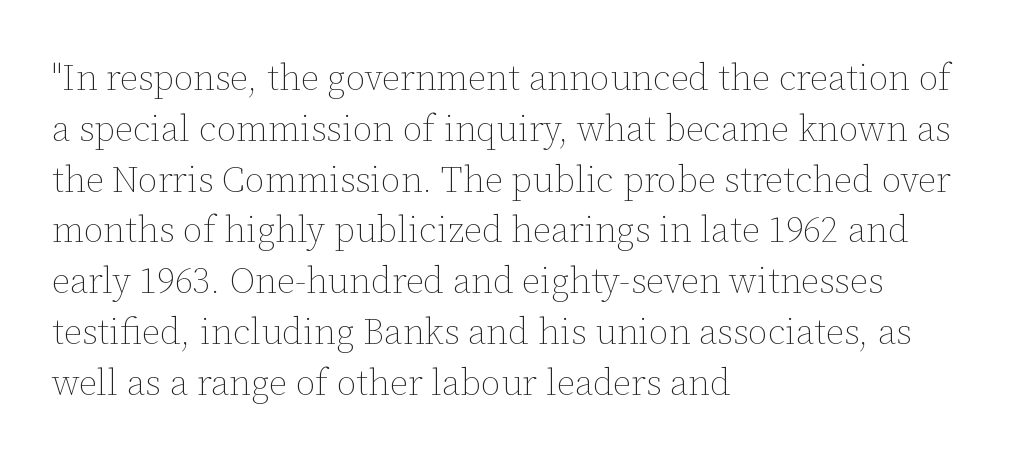
Q: Is the text bold? A: No.
Q: Is the text italic (slanted)? A: No, it is upright.
Q: Is the text underlined? A: No.
Q: How is the paragraph aligned? A: Left-aligned.
Q: Is the spacing between letters normal or unusually wide? A: Normal.
Q: Is the spacing between lines tight, normal or loose? A: Normal.
Q: Width (condensed, normal, or wide)? A: Normal.
Q: Stroke contrast? A: Low.
Q: x-height? A: Medium.
Q: Monospaced? A: No.
